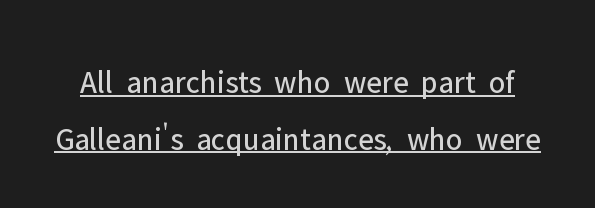
The image shows 32 px regular-weight sans-serif type, upright; set line spacing 1.77x, normal letter spacing, underlined; low stroke contrast and a medium x-height.
